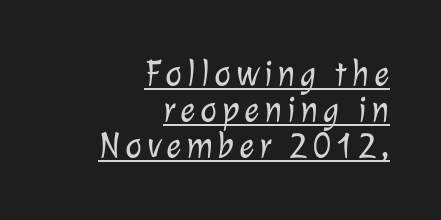
The image shows 36 px light sans-serif type; set right-aligned, tight line spacing (1.0x), underlined; low stroke contrast and a medium x-height.
